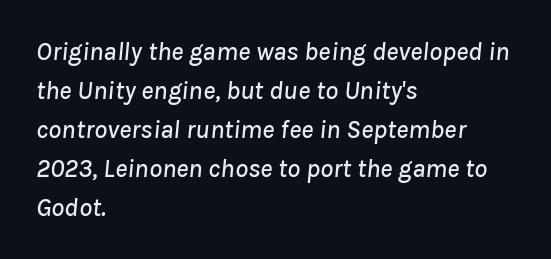
{"italic": "yes", "lean": "right", "slant_degrees": 8, "underline": "no", "align": "left", "line_spacing": "normal", "line_spacing_ratio": 1.5, "letter_spacing": "normal", "letter_spacing_em": 0.0, "glyph_px": 26}
